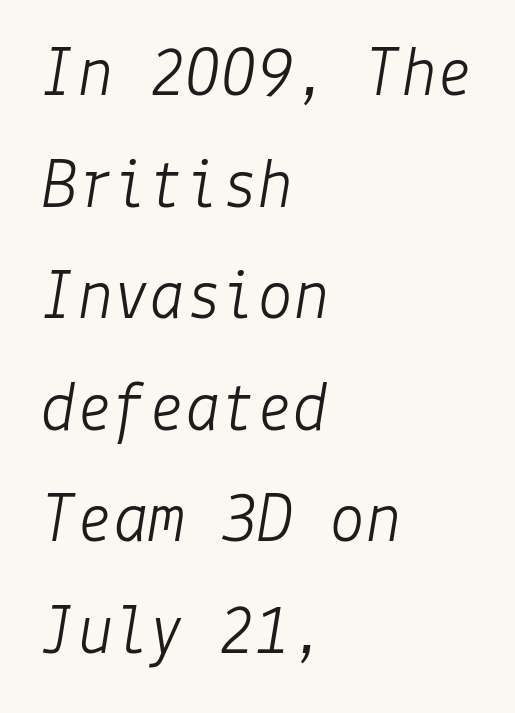
This sample uses an oblique cut, with every glyph tilted off the vertical. Descenders are the only things crossing below the line. Normally led — the rows are evenly, conventionally spaced. Weight: regular or lighter.
